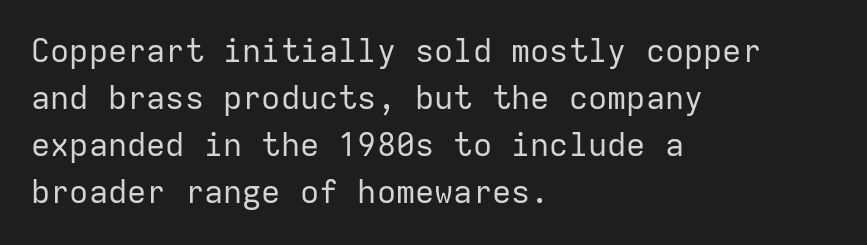
{"serif": "no", "italic": "no", "bold": "no", "weight": "regular", "width": "normal", "stroke_contrast": "low", "x_height": "medium", "monospaced": "yes", "underline": "no", "align": "left", "line_spacing": "normal", "line_spacing_ratio": 1.47, "letter_spacing": "normal", "letter_spacing_em": 0.0, "glyph_px": 32}
